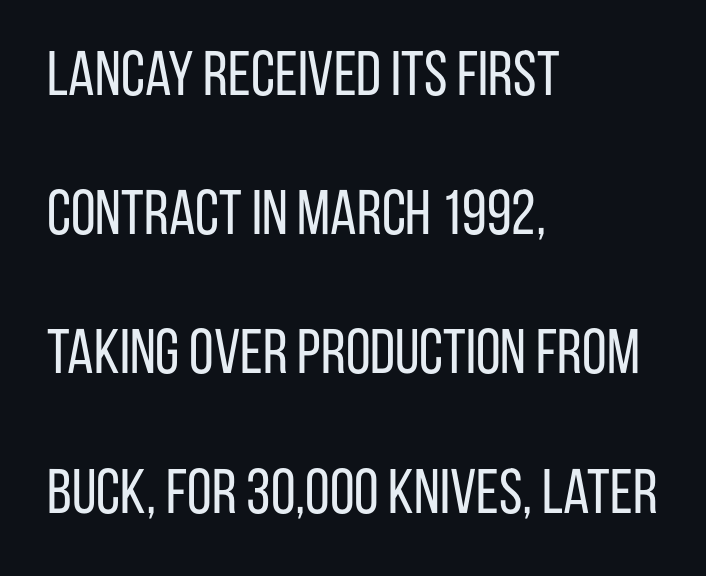
Q: Is the text bold? A: No.
Q: Is the text italic (slanted)? A: No, it is upright.
Q: Is the typeface a serif or a sans-serif typeface? A: Sans-serif.
Q: Is the text underlined? A: No.
Q: How is the paragraph aligned? A: Left-aligned.
Q: Is the spacing between letters normal or unusually wide? A: Normal.
Q: Is the spacing between lines tight, normal or loose? A: Loose.
Q: Width (condensed, normal, or wide)? A: Condensed.
Q: Stroke contrast? A: Low.
Q: x-height? A: Large.
Q: Monospaced? A: No.
